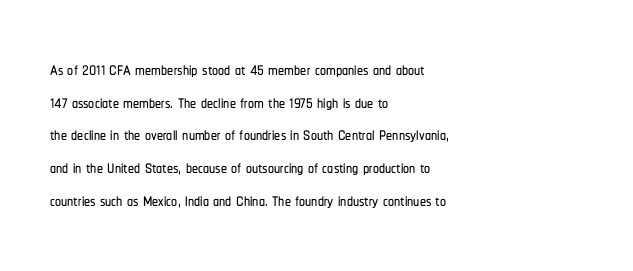
{"italic": "no", "underline": "no", "align": "left", "line_spacing": "normal", "line_spacing_ratio": 1.36, "letter_spacing": "normal", "letter_spacing_em": 0.0, "glyph_px": 24}
